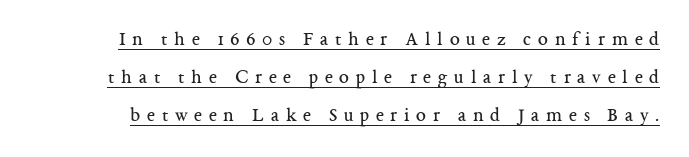
Q: Is the text bold? A: No.
Q: Is the text italic (slanted)? A: No, it is upright.
Q: Is the text underlined? A: Yes.
Q: Is the spacing between letters normal or unusually wide? A: Unusually wide.
Q: Is the spacing between lines tight, normal or loose? A: Loose.
